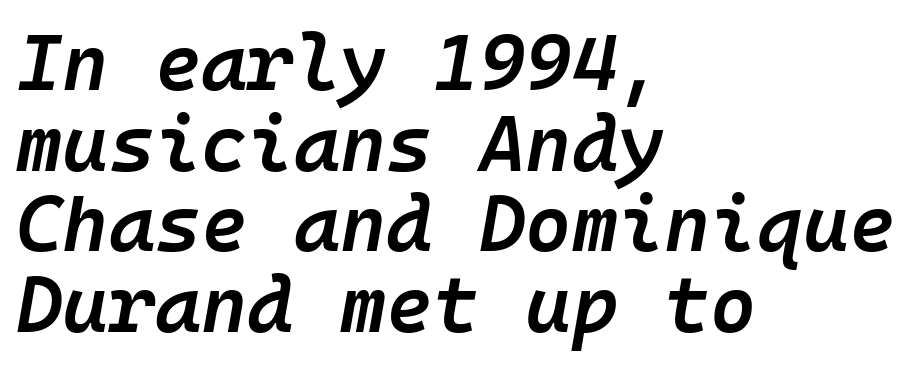
Lines of text with bare space underneath. Students, this is semibold: more ink than regular, less than bold. The letters march in equal steps, a hallmark of fixed-pitch type. A typesetter would mark this as italic. Typeset ragged right — the left edge is the straight one. Line spacing here is tight.
